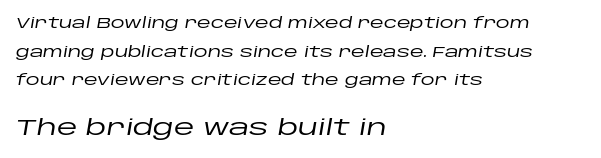
{"italic": "yes", "lean": "right", "slant_degrees": 10, "underline": "no", "align": "left", "line_spacing": "loose", "line_spacing_ratio": 2.04, "letter_spacing": "normal", "letter_spacing_em": 0.0, "larger_block": "second", "size_ratio": 1.5, "glyph_px": 21}
